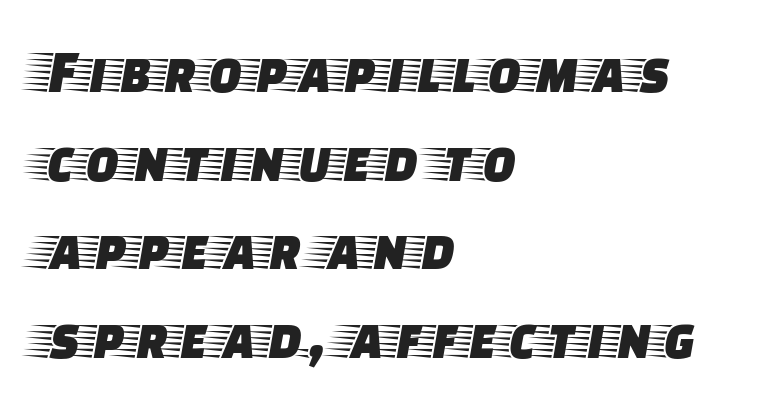
{"serif": "yes", "width": "wide", "stroke_contrast": "low", "x_height": "large", "monospaced": "no", "underline": "no", "align": "left", "line_spacing": "normal", "line_spacing_ratio": 1.43, "letter_spacing": "normal", "letter_spacing_em": 0.0, "glyph_px": 62}
